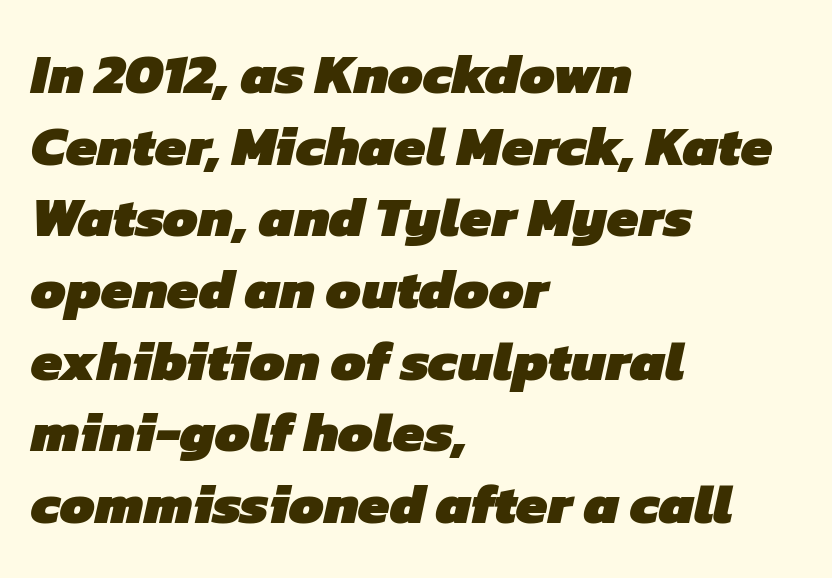
The image shows 56 px heavy sans-serif type; set left-aligned, normal line spacing (1.28x), normal letter spacing, not underlined; low stroke contrast and a medium x-height.
